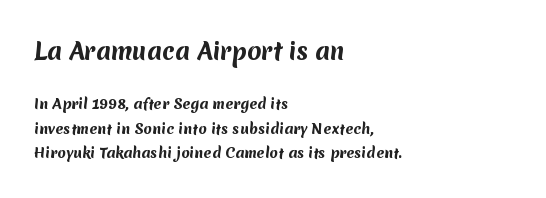
A student would notice the top passage is typeset larger than what follows. Casual observation: everything's shoved over to the left. Underlining? Definitely not there. The letterforms sit shoulder to shoulder at normal distance. As a designer I'd log this as weight 700, bold.
